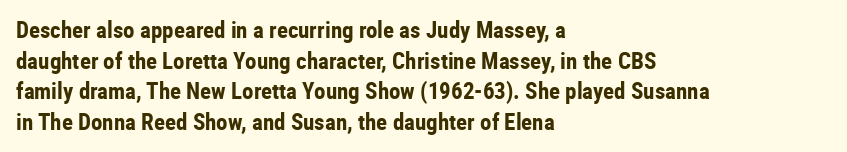
Q: Is the text bold? A: Yes.
Q: Is the text italic (slanted)? A: No, it is upright.
Q: Is the text underlined? A: No.
Q: How is the paragraph aligned? A: Left-aligned.
Q: Is the spacing between letters normal or unusually wide? A: Normal.
Q: Is the spacing between lines tight, normal or loose? A: Normal.
